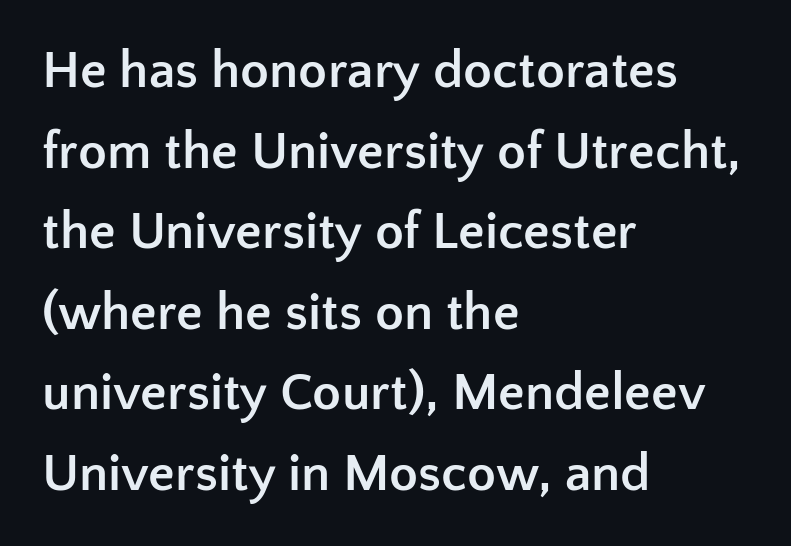
Q: Is the text bold? A: Yes.
Q: Is the text italic (slanted)? A: No, it is upright.
Q: Is the typeface a serif or a sans-serif typeface? A: Sans-serif.
Q: Is the text underlined? A: No.
Q: How is the paragraph aligned? A: Left-aligned.
Q: Is the spacing between letters normal or unusually wide? A: Normal.
Q: Is the spacing between lines tight, normal or loose? A: Normal.
Q: Width (condensed, normal, or wide)? A: Normal.
Q: Stroke contrast? A: Low.
Q: x-height? A: Medium.
Q: Monospaced? A: No.
